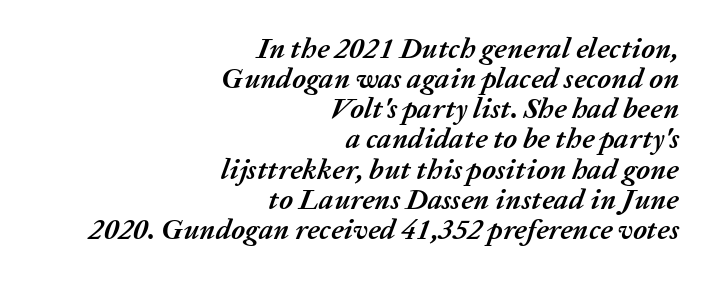
The image shows 29 px semibold type, italic (leaning right); set right-aligned, tight line spacing (1.04x), normal letter spacing, not underlined; medium stroke contrast and a medium x-height.
